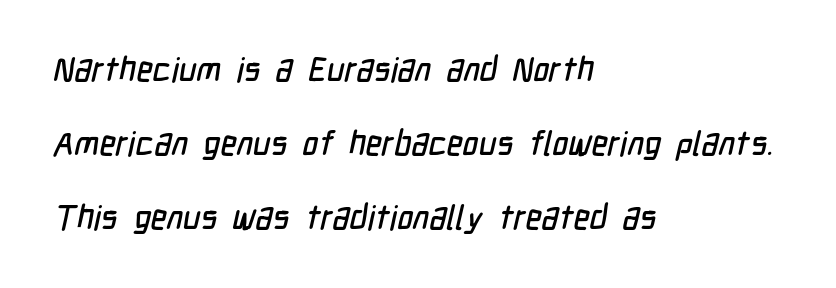
{"serif": "no", "width": "condensed", "stroke_contrast": "low", "x_height": "medium", "monospaced": "no", "underline": "no", "align": "left", "line_spacing": "loose", "line_spacing_ratio": 2.18, "letter_spacing": "normal", "letter_spacing_em": 0.0, "glyph_px": 34}
